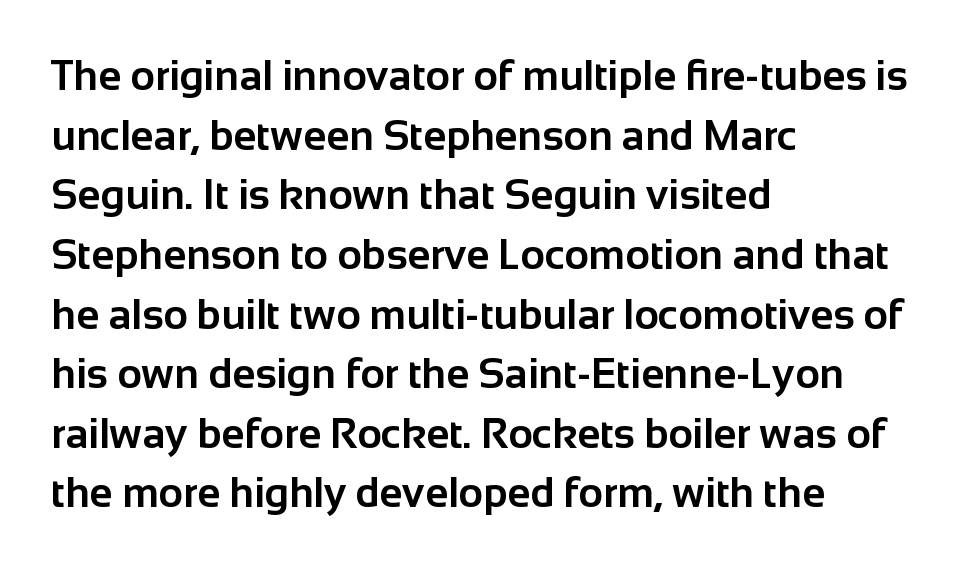
{"serif": "no", "italic": "no", "bold": "yes", "weight": "bold", "width": "normal", "stroke_contrast": "low", "x_height": "medium", "monospaced": "no", "underline": "no", "align": "left", "line_spacing": "normal", "line_spacing_ratio": 1.42, "letter_spacing": "normal", "letter_spacing_em": 0.0, "glyph_px": 42}
